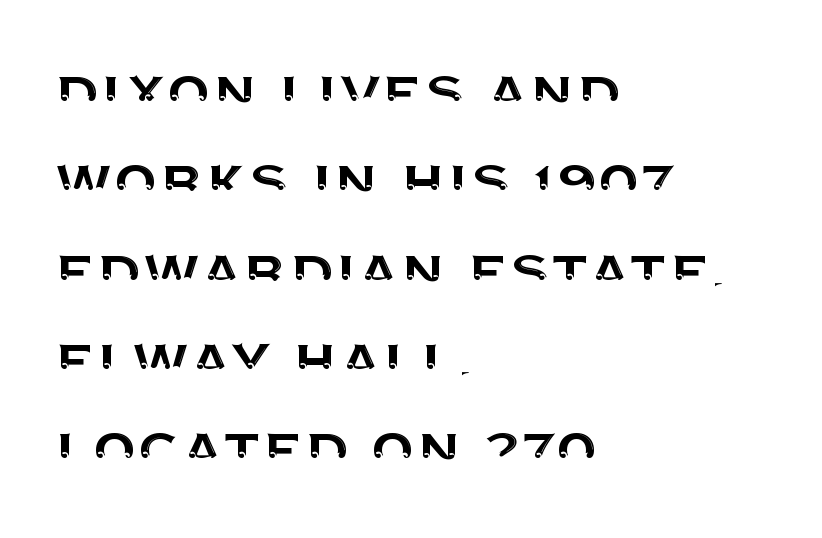
A typesetter would call this proportional, since set widths differ per character. All the whitespace from short lines collects on the right. Vertical strokes here are truly vertical. Examine the stroke ends and you'll find no serifs. The rendering keeps characters at their native spacing. Descenders hang freely into open space.
